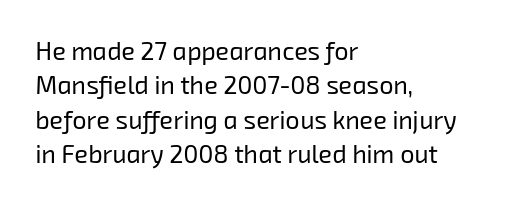
{"bold": "no", "underline": "no", "align": "left", "line_spacing": "normal", "line_spacing_ratio": 1.38, "letter_spacing": "normal", "letter_spacing_em": 0.0, "glyph_px": 25}
